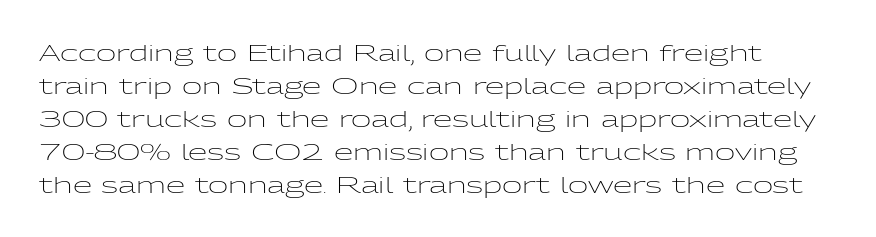
{"italic": "no", "bold": "no", "underline": "no", "line_spacing": "normal", "line_spacing_ratio": 1.5, "letter_spacing": "normal", "letter_spacing_em": 0.0, "glyph_px": 22}
